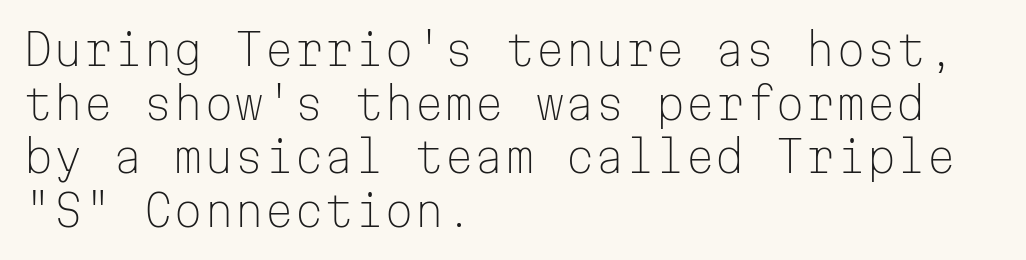
{"serif": "no", "italic": "no", "bold": "no", "weight": "light", "width": "normal", "stroke_contrast": "low", "x_height": "medium", "monospaced": "yes", "underline": "no", "align": "left", "line_spacing": "normal", "line_spacing_ratio": 1.25, "letter_spacing": "normal", "letter_spacing_em": 0.0, "glyph_px": 43}
